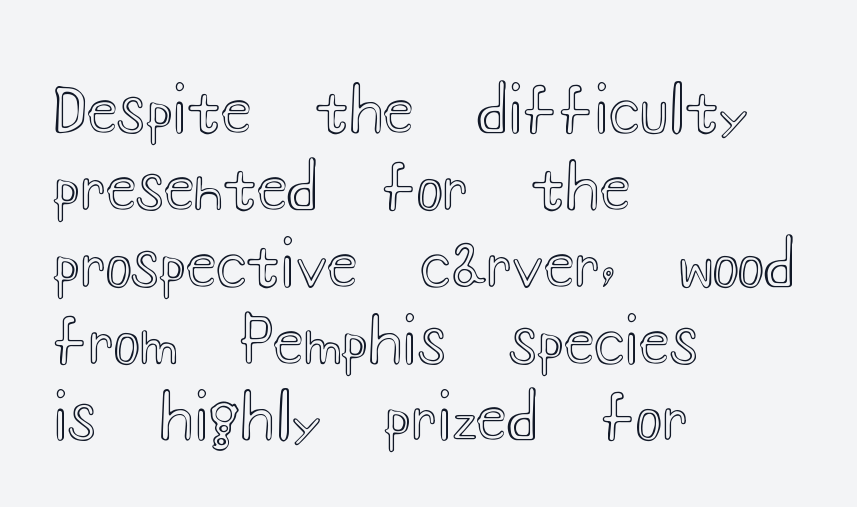
{"italic": "no", "width": "wide", "x_height": "small", "monospaced": "no", "underline": "no", "align": "left", "line_spacing_ratio": 1.22, "letter_spacing": "normal", "letter_spacing_em": 0.0, "glyph_px": 63}
